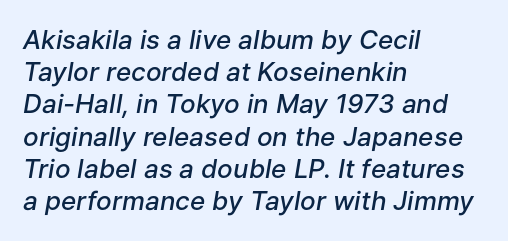
The image shows 26 px text type, italic (leaning right); set left-aligned, line spacing 1.24x, normal letter spacing, not underlined.
